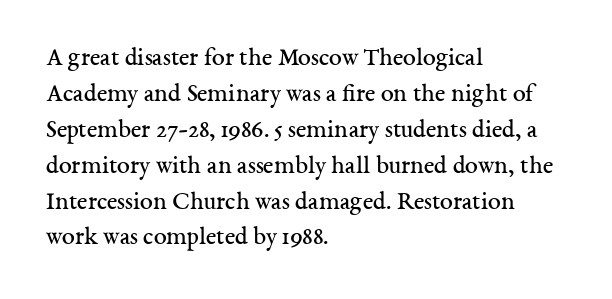
The image shows 26 px text type, upright; set left-aligned, normal line spacing (1.38x), normal letter spacing, not underlined.
